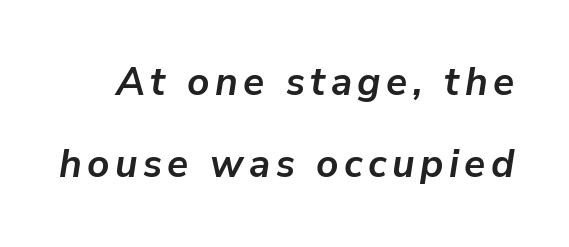
Q: Is the text bold? A: Yes.
Q: Is the text italic (slanted)? A: Yes, it leans right by about 9 degrees.
Q: Is the text underlined? A: No.
Q: Is the spacing between lines tight, normal or loose? A: Loose.
Q: Width (condensed, normal, or wide)? A: Normal.
Q: Stroke contrast? A: Low.
Q: x-height? A: Medium.
Q: Monospaced? A: No.
